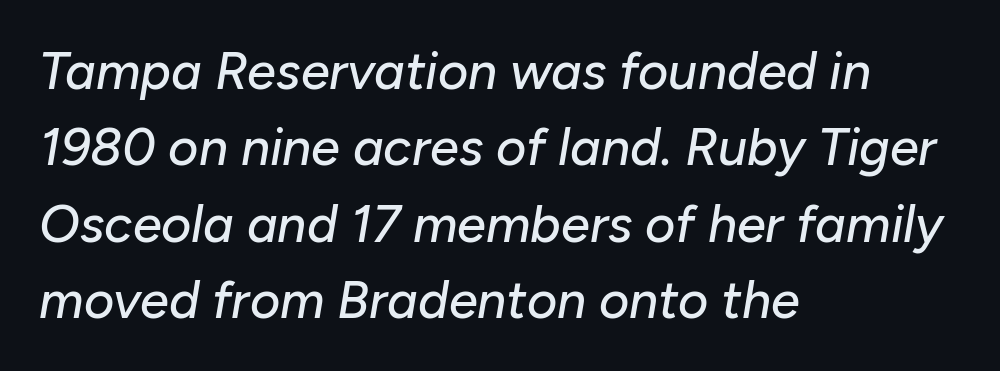
Line beginnings align vertically; line endings do not. Does the leading feel generous? No, just average. Descender tails drop into unmarked territory. Note the varied advance widths — an 'i' is clearly narrower than an 'm'. When letters slant like this, we call the style italic. Honestly, the letter spacing is just normal — you wouldn't notice it.
